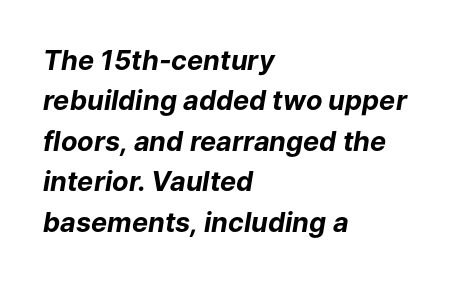
The space between consecutive lines is moderate. The letters sit at their default tracking, neither squeezed nor spread. In terms of posture, this sample is oblique. A classic flush-left, rag-right setting is used for this passage. Bold? Absolutely — the strokes are thick and heavy.
